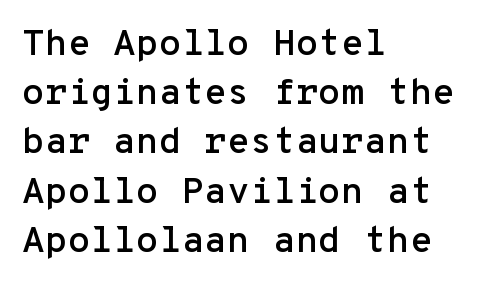
Only glyphs here, with clear space below each row. The font family rendered here belongs to the sans-serif group. Each line starts at the same left margin while the right side varies. This sample uses plain, unmodified letter spacing. Vertical spacing — default.
